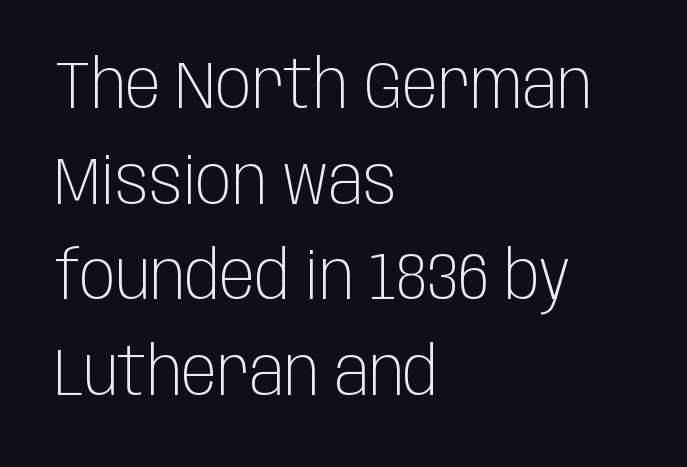
Q: Is the text bold? A: No.
Q: Is the text italic (slanted)? A: No, it is upright.
Q: Is the typeface a serif or a sans-serif typeface? A: Sans-serif.
Q: Is the text underlined? A: No.
Q: How is the paragraph aligned? A: Left-aligned.
Q: Is the spacing between letters normal or unusually wide? A: Normal.
Q: Is the spacing between lines tight, normal or loose? A: Normal.
Q: Width (condensed, normal, or wide)? A: Condensed.
Q: Stroke contrast? A: Low.
Q: x-height? A: Large.
Q: Monospaced? A: No.
